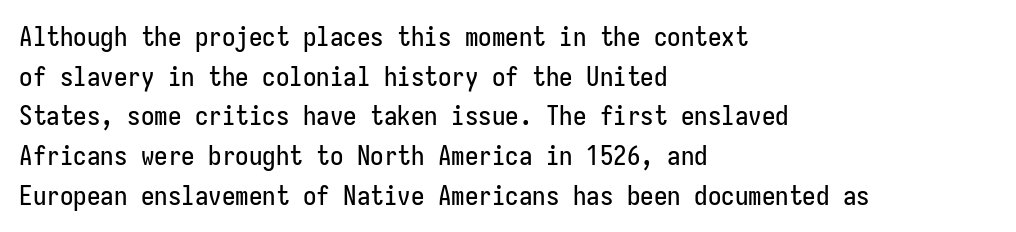
Q: Is the text italic (slanted)? A: No, it is upright.
Q: Is the text underlined? A: No.
Q: How is the paragraph aligned? A: Left-aligned.
Q: Is the spacing between letters normal or unusually wide? A: Normal.
Q: Is the spacing between lines tight, normal or loose? A: Normal.
